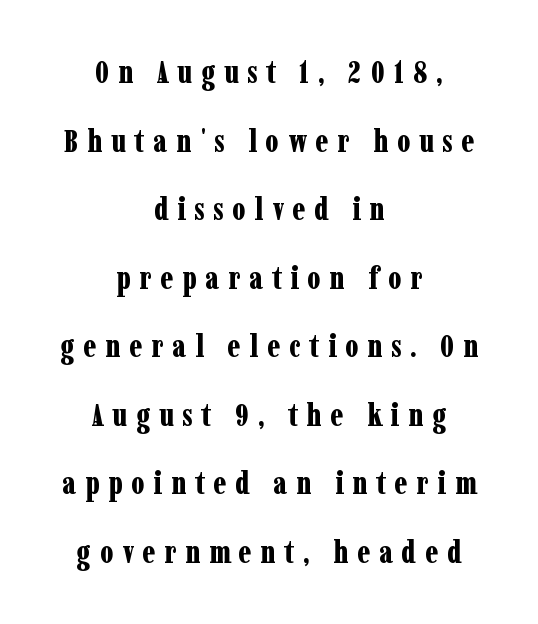
{"serif": "yes", "italic": "no", "bold": "yes", "weight": "bold", "width": "condensed", "stroke_contrast": "low", "x_height": "medium", "monospaced": "no", "underline": "no", "align": "center", "line_spacing": "loose", "line_spacing_ratio": 2.21, "letter_spacing": "wide", "letter_spacing_em": 0.28, "glyph_px": 31}
